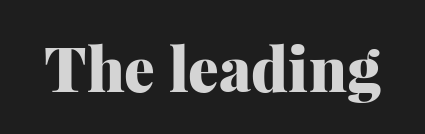
The image shows 61 px heavy serif type, upright; set normal letter spacing, not underlined; medium stroke contrast and a medium x-height.
